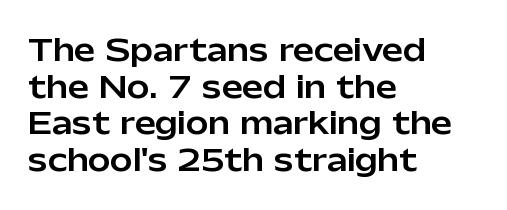
Has an underline been added? It has not. In CSS terms this would be text-align: left. Ascenders rise straight up at ninety degrees. A typesetter would call this proportional, since set widths differ per character.
